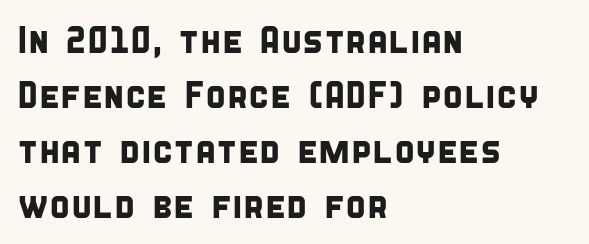
Rows of type keep a routine distance in the vertical direction. The setting favours the left margin, as ordinary paragraphs usually do. The foot of each line stays bare and open. Compared with typical body copy, the letter spacing here is the same.
